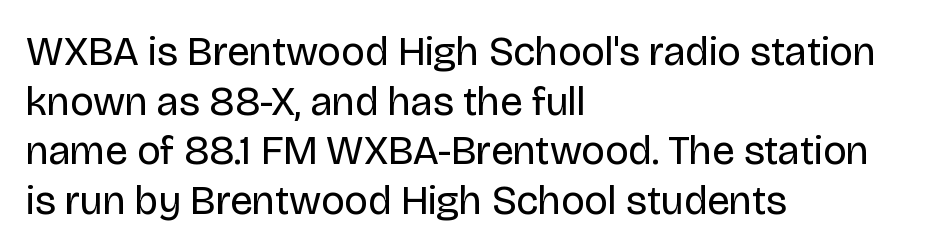
In terms of letterspacing, this is plain default setting. Casual observation: everything's shoved over to the left. Italic: no, the glyphs are upright roman. Vertical stems look standard width or narrower in stroke.
